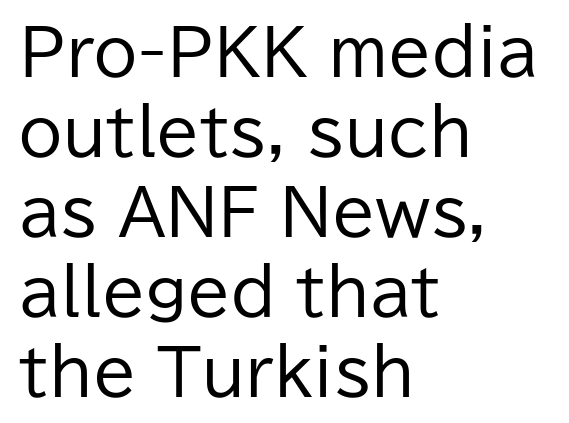
{"serif": "no", "italic": "no", "bold": "no", "weight": "regular", "width": "normal", "stroke_contrast": "low", "x_height": "medium", "monospaced": "no", "underline": "no", "align": "left", "line_spacing": "normal", "line_spacing_ratio": 1.27, "letter_spacing": "normal", "letter_spacing_em": 0.0, "glyph_px": 63}
